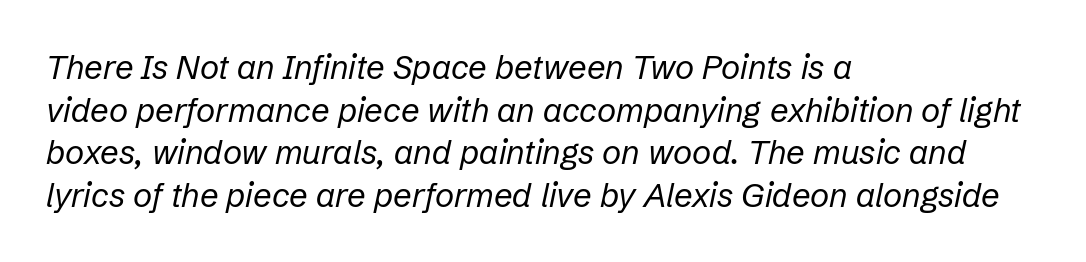
{"italic": "yes", "lean": "right", "slant_degrees": 12, "bold": "no", "weight": "regular", "width": "normal", "stroke_contrast": "low", "x_height": "medium", "monospaced": "no", "underline": "no", "align": "left", "line_spacing": "normal", "line_spacing_ratio": 1.29, "letter_spacing": "normal", "letter_spacing_em": 0.0, "glyph_px": 33}
